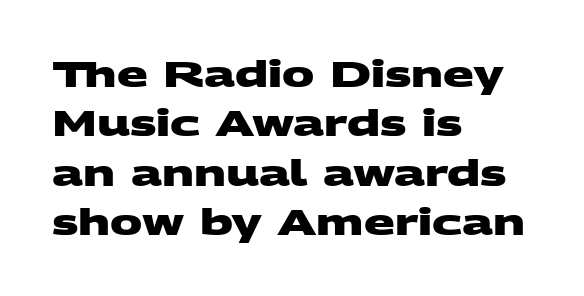
Does the type have serifs? No, each stem ends abruptly. The typesetting leans heavy: a genuine bold. The setting favours the left margin, as ordinary paragraphs usually do. Nothing unusual about the tracking: characters are spaced as the font intends.
